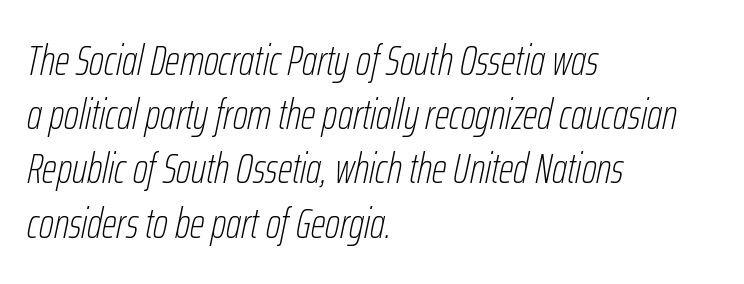
{"italic": "yes", "lean": "right", "slant_degrees": 12, "bold": "no", "weight": "thin", "width": "condensed", "stroke_contrast": "low", "x_height": "medium", "monospaced": "no", "underline": "no", "align": "left", "line_spacing": "normal", "line_spacing_ratio": 1.29, "letter_spacing": "normal", "letter_spacing_em": 0.0, "glyph_px": 42}
